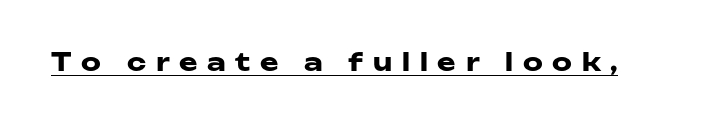
What weight is shown? A full bold with thick strokes. This is underlined copy, the kind a proofreader might mark for attention. Italic? Not at all — the glyphs are vertical. The tracking jumps out immediately: characters are airy and widely separated.
